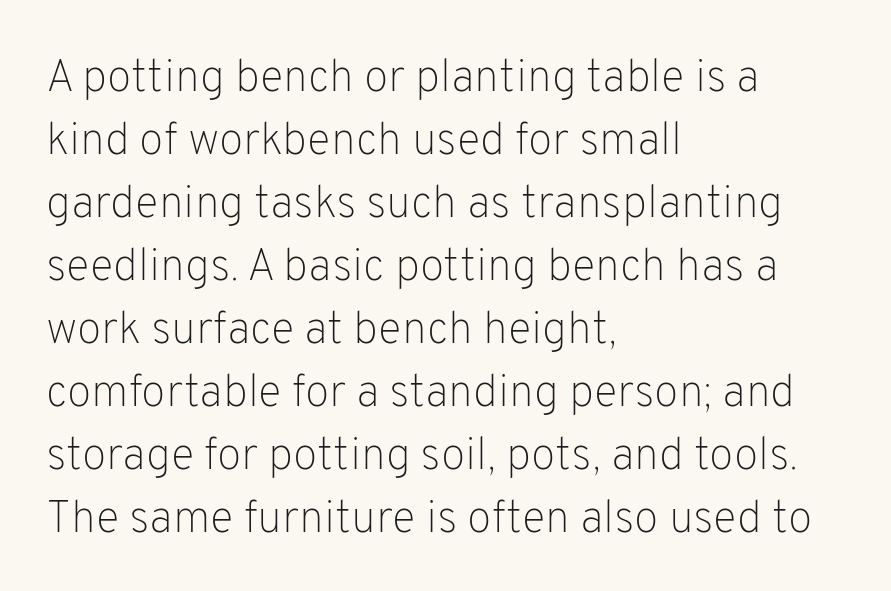
{"serif": "no", "italic": "no", "bold": "no", "weight": "light", "width": "normal", "stroke_contrast": "low", "x_height": "medium", "monospaced": "no", "underline": "no", "align": "left", "line_spacing": "normal", "line_spacing_ratio": 1.4, "letter_spacing": "normal", "letter_spacing_em": 0.0, "glyph_px": 45}
